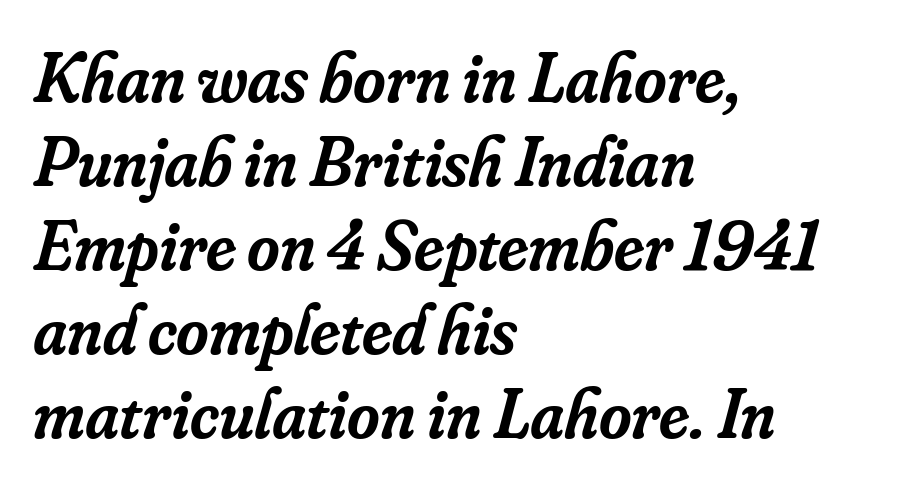
Q: Is the text bold? A: Semi-bold.
Q: Is the text italic (slanted)? A: Yes, it leans right by about 16 degrees.
Q: Is the typeface a serif or a sans-serif typeface? A: Serif.
Q: Is the text underlined? A: No.
Q: How is the paragraph aligned? A: Left-aligned.
Q: Is the spacing between letters normal or unusually wide? A: Normal.
Q: Width (condensed, normal, or wide)? A: Normal.
Q: Stroke contrast? A: Low.
Q: x-height? A: Small.
Q: Monospaced? A: No.
